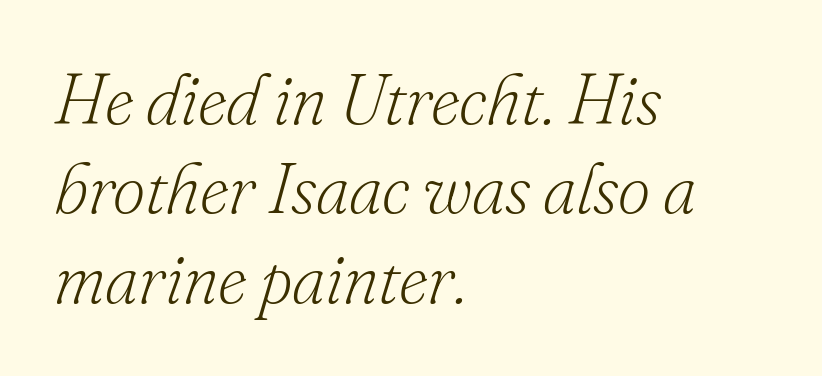
{"serif": "yes", "italic": "yes", "lean": "right", "slant_degrees": 16, "bold": "no", "weight": "light", "width": "normal", "stroke_contrast": "low", "x_height": "small", "monospaced": "no", "underline": "no", "align": "left", "line_spacing": "normal", "line_spacing_ratio": 1.26, "letter_spacing": "normal", "letter_spacing_em": 0.0, "glyph_px": 71}
